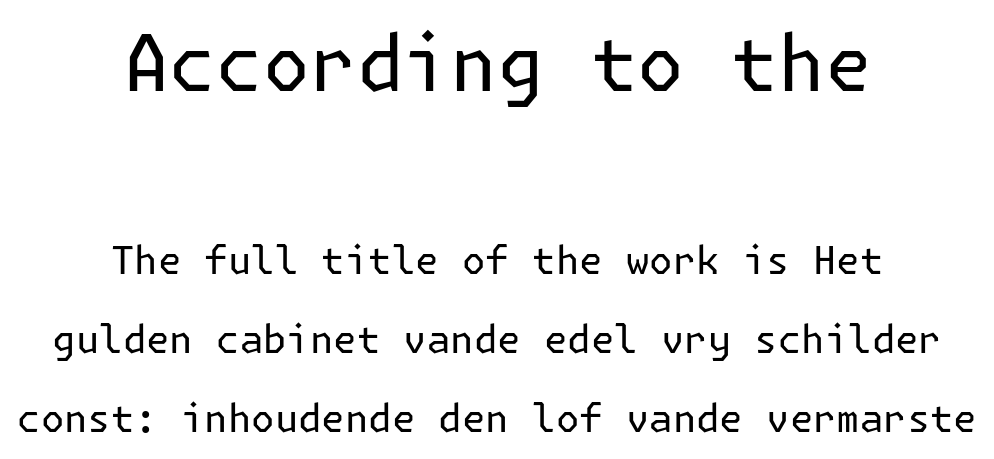
Q: Is the text bold? A: No.
Q: Is the text italic (slanted)? A: No, it is upright.
Q: Is the typeface a serif or a sans-serif typeface? A: Sans-serif.
Q: Is the text underlined? A: No.
Q: How is the paragraph aligned? A: Centered.
Q: Is the spacing between letters normal or unusually wide? A: Normal.
Q: Is the spacing between lines tight, normal or loose? A: Loose.
Q: Which block of text is set in a larger size, the first (top) or the second (bottom)? A: The first (top) one.
Q: Width (condensed, normal, or wide)? A: Normal.
Q: Stroke contrast? A: Low.
Q: x-height? A: Medium.
